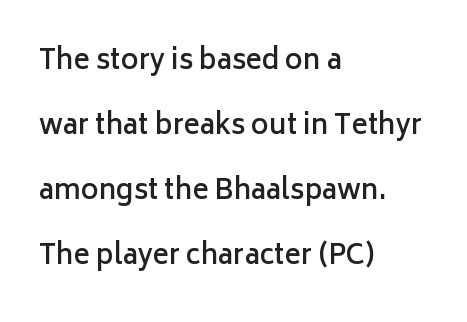
Q: Is the text bold? A: Semi-bold.
Q: Is the text italic (slanted)? A: No, it is upright.
Q: Is the text underlined? A: No.
Q: How is the paragraph aligned? A: Left-aligned.
Q: Is the spacing between letters normal or unusually wide? A: Normal.
Q: Is the spacing between lines tight, normal or loose? A: Loose.
